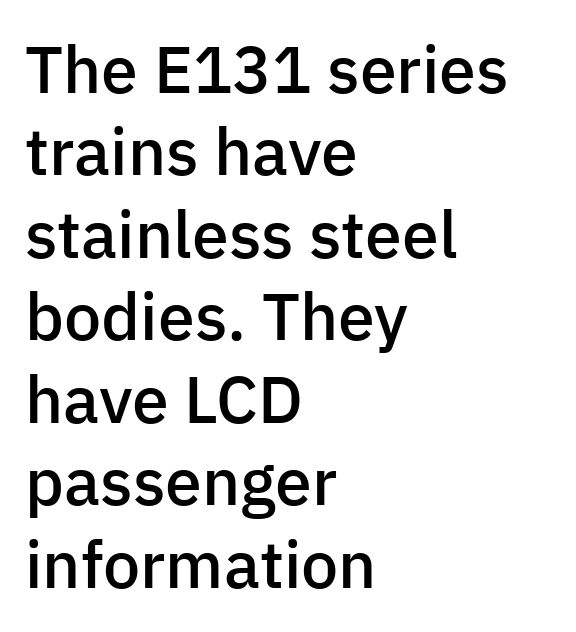
{"serif": "no", "italic": "no", "bold": "semi", "weight": "semibold", "width": "normal", "stroke_contrast": "low", "x_height": "medium", "monospaced": "no", "underline": "no", "align": "left", "line_spacing": "normal", "line_spacing_ratio": 1.25, "letter_spacing": "normal", "letter_spacing_em": 0.0, "glyph_px": 66}
